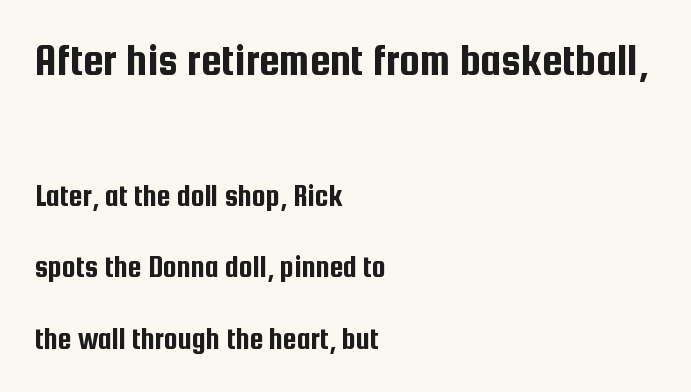
The image shows 46 px condensed sans-serif type, upright; set left-aligned, loose line spacing (2.32x), normal letter spacing, not underlined; the first (top) block is 1.48x larger; low stroke contrast and a medium x-height.
